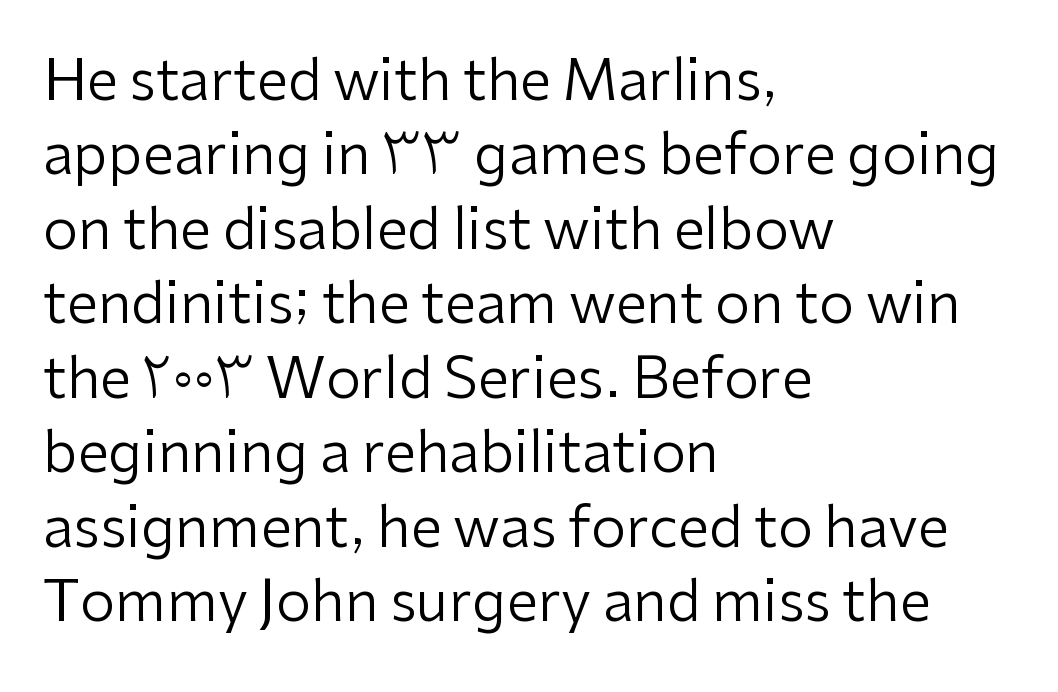
Is this a fixed-width face? No — the glyphs have proportional, varying widths. The typesetter chose a ragged-right arrangement here. The area under the type is left untouched. Is there much room between lines? A standard amount, neither cramped nor airy. It's the straight-up-and-down kind of type. Bold? No — there's no thickening of the strokes.
